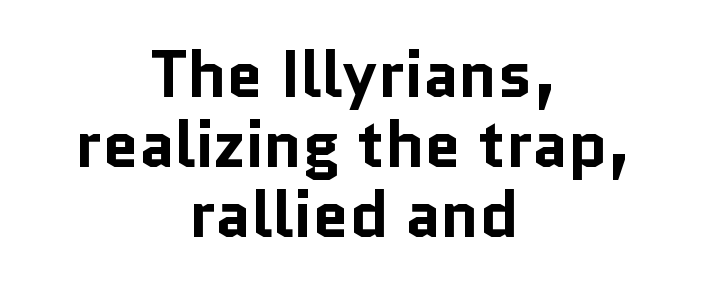
The image shows 65 px bold sans-serif type, upright; set centered, tight line spacing (1.08x), normal letter spacing, not underlined; low stroke contrast and a medium x-height.
